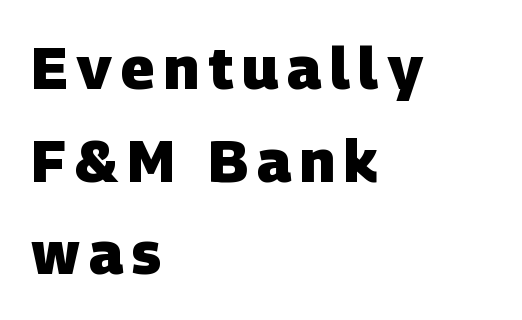
Q: Is the text bold? A: Yes.
Q: Is the typeface a serif or a sans-serif typeface? A: Sans-serif.
Q: Is the text underlined? A: No.
Q: How is the paragraph aligned? A: Left-aligned.
Q: Is the spacing between lines tight, normal or loose? A: Normal.
Q: Width (condensed, normal, or wide)? A: Normal.
Q: Stroke contrast? A: Low.
Q: x-height? A: Large.
Q: Monospaced? A: No.
